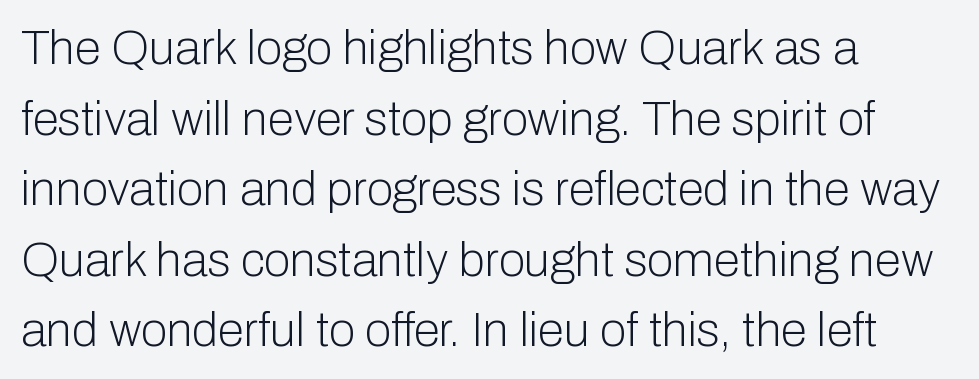
The block of text has a typical density, with ordinary space between rows. The strokes are not fattened; the text isn't bold. Each word holds together tightly as a unit, with standard inter-letter gaps. Spacing verdict: proportional, widths tailored to each character. A bare baseline throughout the passage. No italicization has been applied; the sample stays upright.
